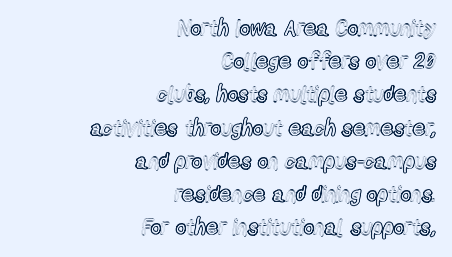
{"underline": "no", "align": "right", "line_spacing": "normal", "line_spacing_ratio": 1.51, "letter_spacing": "normal", "letter_spacing_em": 0.0, "glyph_px": 22}
